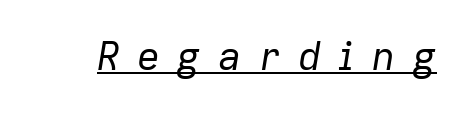
The passage shown has open, widely tracked lettering throughout. No extra ink here — the face is not bold. Slant detected: the letters are inclined. What decoration does the sample have? An underline.
